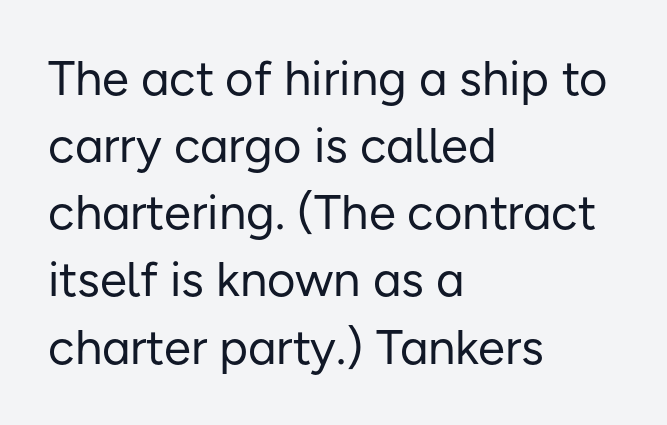
The image shows 49 px regular-weight sans-serif type, upright; set left-aligned, normal line spacing (1.37x), normal letter spacing, not underlined; low stroke contrast and a medium x-height.
